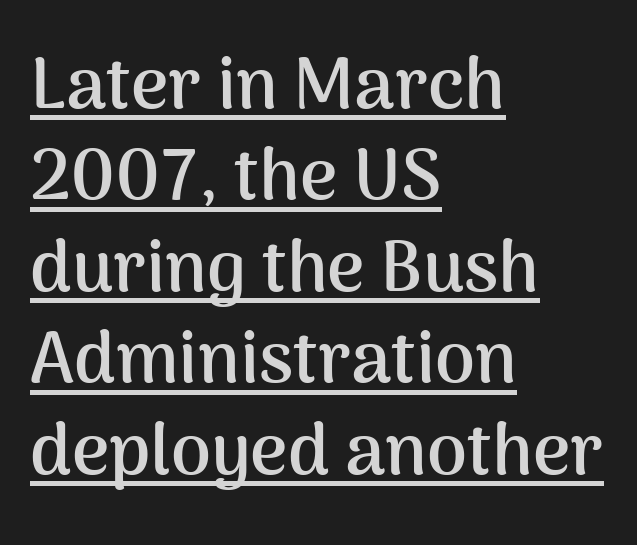
Q: Is the text bold? A: Yes.
Q: Is the text italic (slanted)? A: No, it is upright.
Q: Is the typeface a serif or a sans-serif typeface? A: Sans-serif.
Q: Is the text underlined? A: Yes.
Q: How is the paragraph aligned? A: Left-aligned.
Q: Is the spacing between letters normal or unusually wide? A: Normal.
Q: Is the spacing between lines tight, normal or loose? A: Normal.
Q: Width (condensed, normal, or wide)? A: Normal.
Q: Stroke contrast? A: Medium.
Q: x-height? A: Medium.
Q: Monospaced? A: No.
